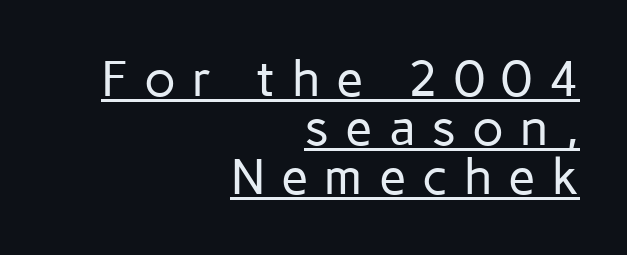
Compared with a typical body face, this is equally light or lighter still. This sample uses a sans-serif face. A flush-right, rag-left setting is used for this passage. Vertical spacing — tight. The letters advance in unequal steps, a hallmark of proportional type. Students, observe the line beneath the letters — that is underlining.
